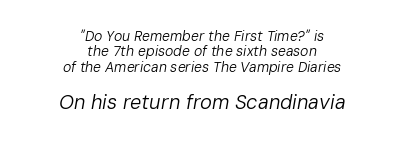
The image shows 20 px text type, italic (leaning right); set centered, tight line spacing (1.1x), normal letter spacing, not underlined; the second (bottom) block is 1.43x larger.
